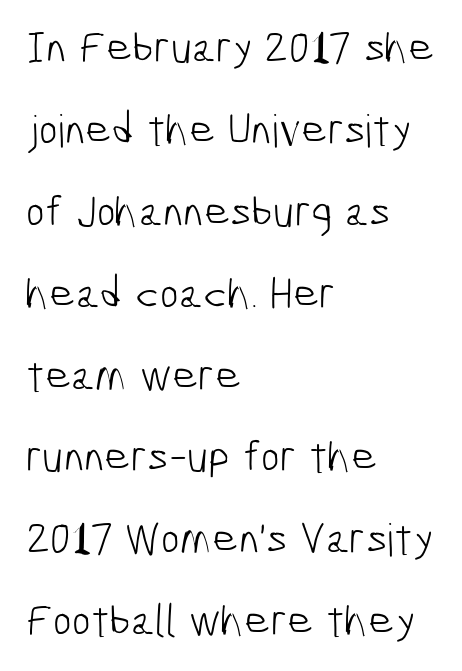
Q: Is the text bold? A: No.
Q: Is the typeface a serif or a sans-serif typeface? A: Sans-serif.
Q: Is the text underlined? A: No.
Q: How is the paragraph aligned? A: Left-aligned.
Q: Is the spacing between letters normal or unusually wide? A: Normal.
Q: Width (condensed, normal, or wide)? A: Condensed.
Q: Stroke contrast? A: Low.
Q: x-height? A: Medium.
Q: Monospaced? A: No.
